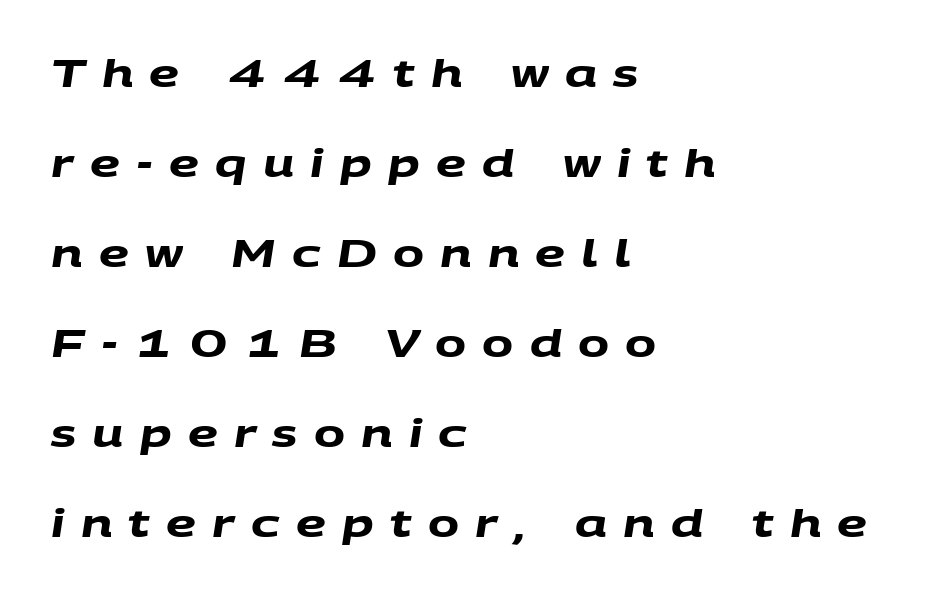
Q: Is the text bold? A: Yes.
Q: Is the typeface a serif or a sans-serif typeface? A: Sans-serif.
Q: Is the text underlined? A: No.
Q: How is the paragraph aligned? A: Left-aligned.
Q: Is the spacing between letters normal or unusually wide? A: Unusually wide.
Q: Is the spacing between lines tight, normal or loose? A: Loose.
Q: Width (condensed, normal, or wide)? A: Wide.
Q: Stroke contrast? A: Medium.
Q: x-height? A: Large.
Q: Monospaced? A: No.
